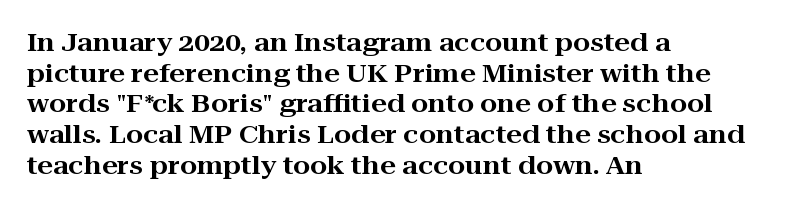
Q: Is the text italic (slanted)? A: No, it is upright.
Q: Is the text underlined? A: No.
Q: How is the paragraph aligned? A: Left-aligned.
Q: Is the spacing between letters normal or unusually wide? A: Normal.
